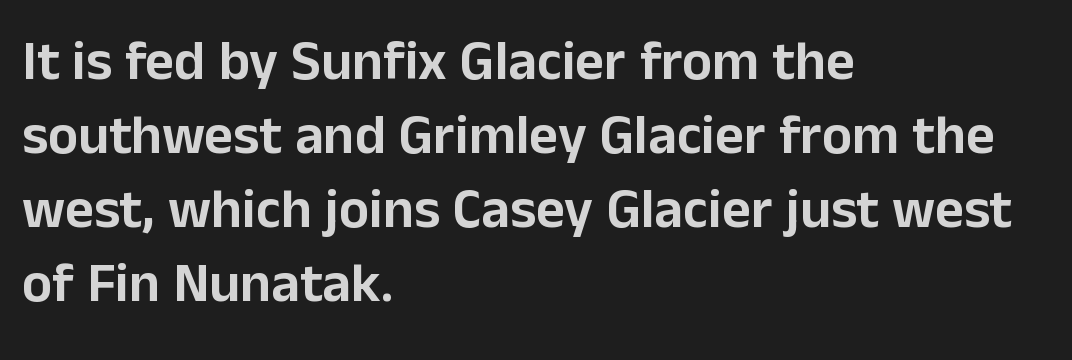
These lines are rendered in a variable-pitch font. Evenly set lines give the paragraph a standard silhouette. The font's upright variant was chosen for this text. Descender tails drop into unmarked territory. The paragraph shown leans on its left margin. No feet cap the strokes, marking this as sans-serif type.
